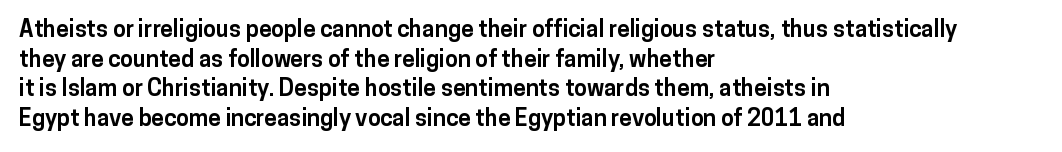
Q: Is the text bold? A: Yes.
Q: Is the text italic (slanted)? A: No, it is upright.
Q: Is the text underlined? A: No.
Q: How is the paragraph aligned? A: Left-aligned.
Q: Is the spacing between letters normal or unusually wide? A: Normal.
Q: Is the spacing between lines tight, normal or loose? A: Normal.
